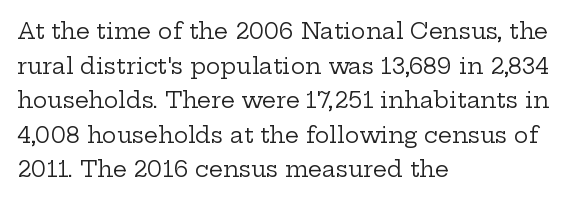
The image shows 22 px text type, upright; set left-aligned, normal line spacing (1.57x), normal letter spacing, not underlined.
